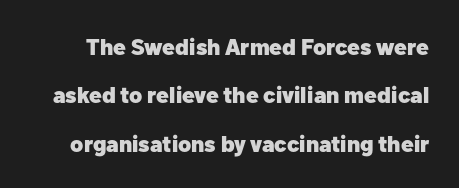
The image shows 23 px bold type, upright; set loose line spacing (2.1x), normal letter spacing, not underlined.
